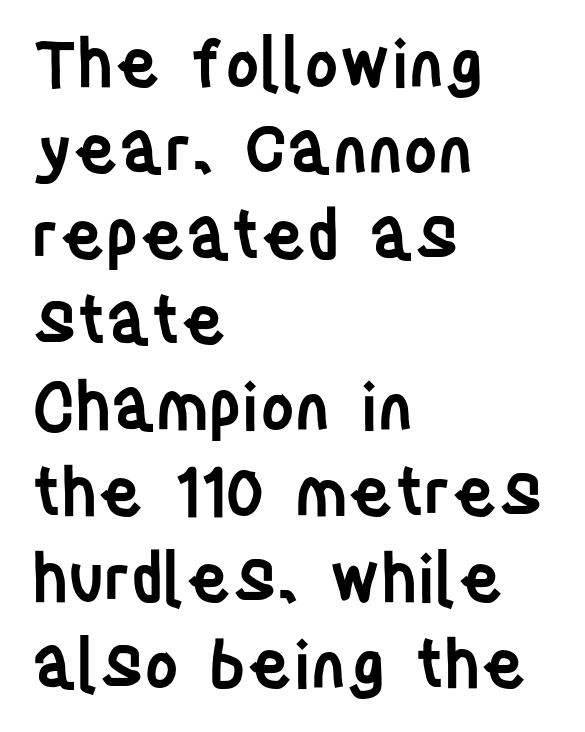
Spacing verdict: proportional, widths tailored to each character. Has an underline been added? It has not. Strokes here are thickened, but only to semibold level. The rag falls on the right side of this text block.
